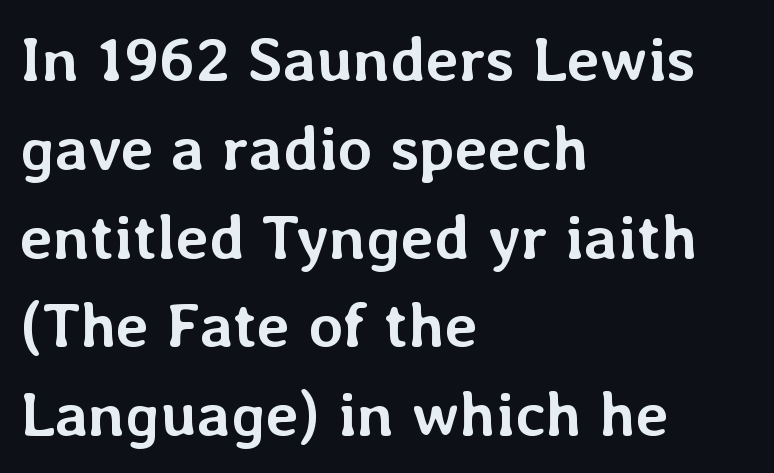
{"italic": "no", "bold": "yes", "weight": "semibold", "width": "normal", "stroke_contrast": "low", "x_height": "medium", "monospaced": "no", "underline": "no", "align": "left", "line_spacing": "normal", "line_spacing_ratio": 1.41, "letter_spacing": "normal", "letter_spacing_em": 0.0, "glyph_px": 63}
